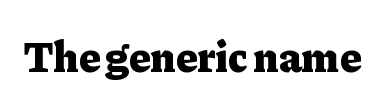
The image shows 43 px heavy serif type, upright; set normal letter spacing, not underlined; low stroke contrast and a medium x-height.
